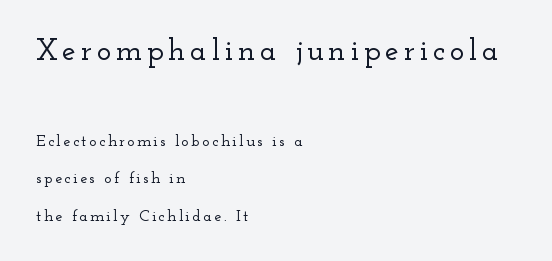
Q: Is the text italic (slanted)? A: No, it is upright.
Q: Is the typeface a serif or a sans-serif typeface? A: Serif.
Q: Is the text underlined? A: No.
Q: How is the paragraph aligned? A: Left-aligned.
Q: Is the spacing between lines tight, normal or loose? A: Loose.
Q: Which block of text is set in a larger size, the first (top) or the second (bottom)? A: The first (top) one.
Q: Width (condensed, normal, or wide)? A: Wide.
Q: Stroke contrast? A: Low.
Q: x-height? A: Small.
Q: Monospaced? A: No.
